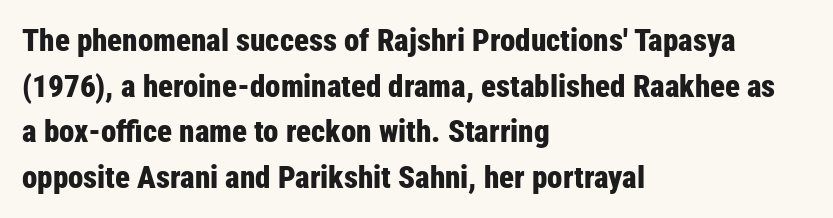
Q: Is the text bold? A: Yes.
Q: Is the text italic (slanted)? A: No, it is upright.
Q: Is the typeface a serif or a sans-serif typeface? A: Sans-serif.
Q: Is the text underlined? A: No.
Q: How is the paragraph aligned? A: Left-aligned.
Q: Is the spacing between letters normal or unusually wide? A: Normal.
Q: Is the spacing between lines tight, normal or loose? A: Normal.
Q: Width (condensed, normal, or wide)? A: Condensed.
Q: Stroke contrast? A: Low.
Q: x-height? A: Medium.
Q: Monospaced? A: No.
